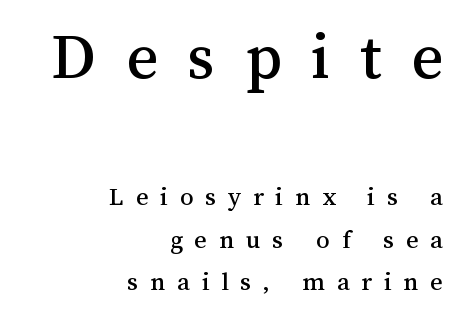
Q: Is the text italic (slanted)? A: No, it is upright.
Q: Is the text underlined? A: No.
Q: How is the paragraph aligned? A: Right-aligned.
Q: Is the spacing between letters normal or unusually wide? A: Unusually wide.
Q: Is the spacing between lines tight, normal or loose? A: Normal.
Q: Which block of text is set in a larger size, the first (top) or the second (bottom)? A: The first (top) one.
Q: Width (condensed, normal, or wide)? A: Normal.
Q: Stroke contrast? A: Medium.
Q: x-height? A: Medium.
Q: Monospaced? A: No.
